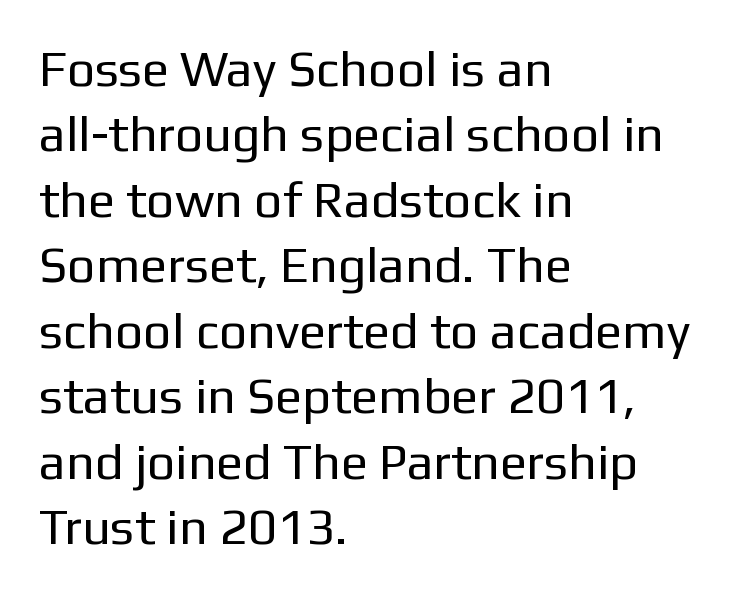
{"serif": "no", "italic": "no", "bold": "no", "weight": "regular", "width": "normal", "stroke_contrast": "low", "x_height": "medium", "monospaced": "no", "underline": "no", "align": "left", "line_spacing": "normal", "line_spacing_ratio": 1.31, "letter_spacing": "normal", "letter_spacing_em": 0.0, "glyph_px": 50}
